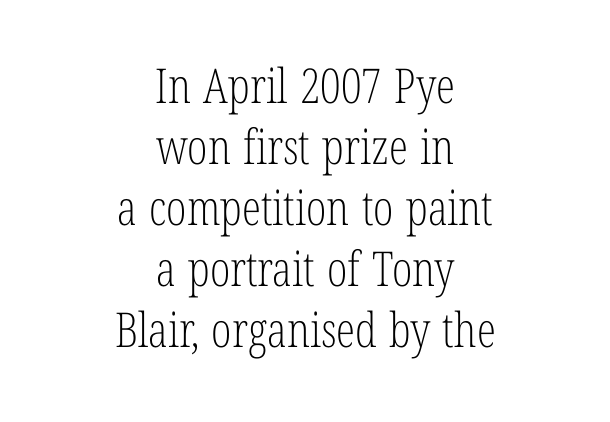
The image shows 48 px light, condensed serif type, upright; set centered, normal line spacing (1.27x), normal letter spacing, not underlined; low stroke contrast and a medium x-height.
